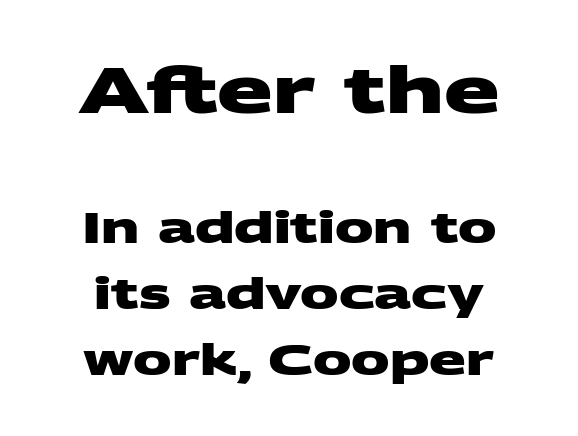
The image shows 65 px heavy, wide sans-serif type; set normal line spacing (1.53x), normal letter spacing, not underlined; the first (top) block is 1.51x larger; medium stroke contrast and a large x-height.
